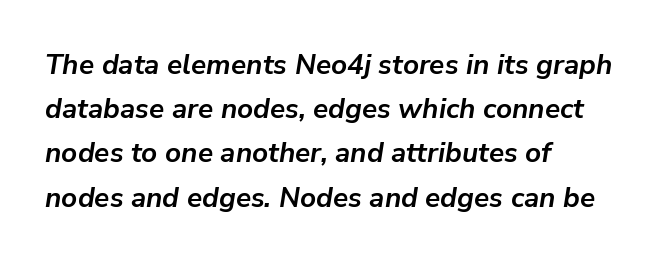
The image shows 28 px semibold type, italic (leaning right); set left-aligned, normal line spacing (1.58x), normal letter spacing, not underlined; low stroke contrast and a medium x-height.
